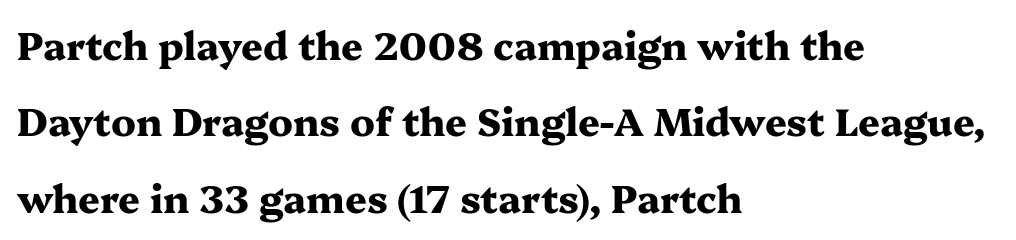
Q: Is the text bold? A: Yes.
Q: Is the text italic (slanted)? A: No, it is upright.
Q: Is the typeface a serif or a sans-serif typeface? A: Serif.
Q: Is the text underlined? A: No.
Q: How is the paragraph aligned? A: Left-aligned.
Q: Is the spacing between letters normal or unusually wide? A: Normal.
Q: Is the spacing between lines tight, normal or loose? A: Loose.
Q: Width (condensed, normal, or wide)? A: Wide.
Q: Stroke contrast? A: Medium.
Q: x-height? A: Medium.
Q: Monospaced? A: No.
